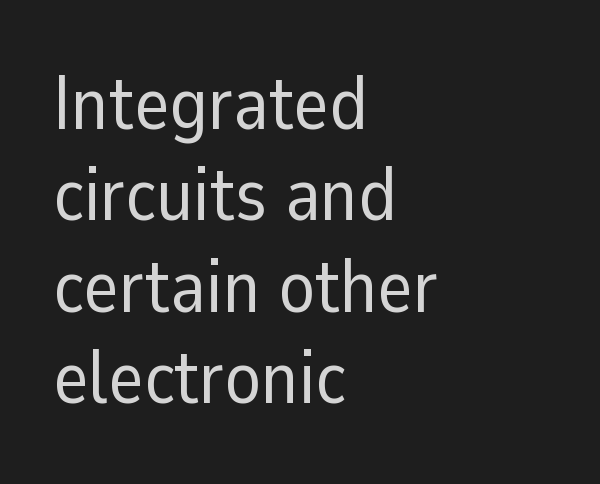
Q: Is the text bold? A: No.
Q: Is the text italic (slanted)? A: No, it is upright.
Q: Is the typeface a serif or a sans-serif typeface? A: Sans-serif.
Q: Is the text underlined? A: No.
Q: How is the paragraph aligned? A: Left-aligned.
Q: Is the spacing between letters normal or unusually wide? A: Normal.
Q: Width (condensed, normal, or wide)? A: Normal.
Q: Stroke contrast? A: Low.
Q: x-height? A: Medium.
Q: Monospaced? A: No.
